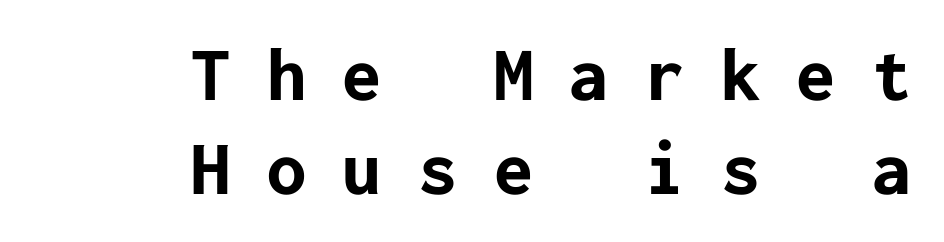
Q: Is the text bold? A: Yes.
Q: Is the text italic (slanted)? A: No, it is upright.
Q: Is the typeface a serif or a sans-serif typeface? A: Sans-serif.
Q: Is the text underlined? A: No.
Q: How is the paragraph aligned? A: Right-aligned.
Q: Is the spacing between letters normal or unusually wide? A: Unusually wide.
Q: Width (condensed, normal, or wide)? A: Normal.
Q: Stroke contrast? A: Low.
Q: x-height? A: Medium.
